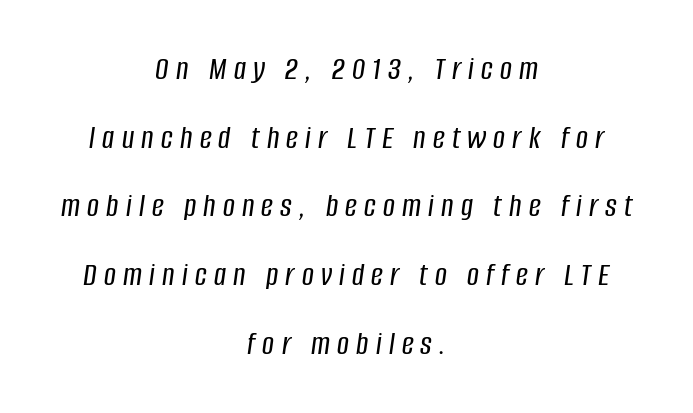
Q: Is the text italic (slanted)? A: Yes, it leans right by about 8 degrees.
Q: Is the text underlined? A: No.
Q: How is the paragraph aligned? A: Centered.
Q: Is the spacing between letters normal or unusually wide? A: Unusually wide.
Q: Is the spacing between lines tight, normal or loose? A: Loose.
Q: Width (condensed, normal, or wide)? A: Condensed.
Q: Stroke contrast? A: Low.
Q: x-height? A: Large.
Q: Monospaced? A: No.
